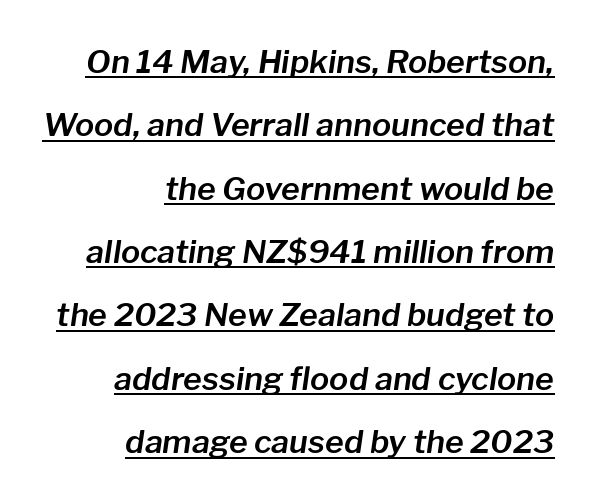
{"italic": "yes", "lean": "right", "slant_degrees": 8, "width": "normal", "stroke_contrast": "low", "x_height": "medium", "monospaced": "no", "underline": "yes", "align": "right", "line_spacing": "loose", "line_spacing_ratio": 1.98, "letter_spacing": "normal", "letter_spacing_em": 0.0, "glyph_px": 32}
